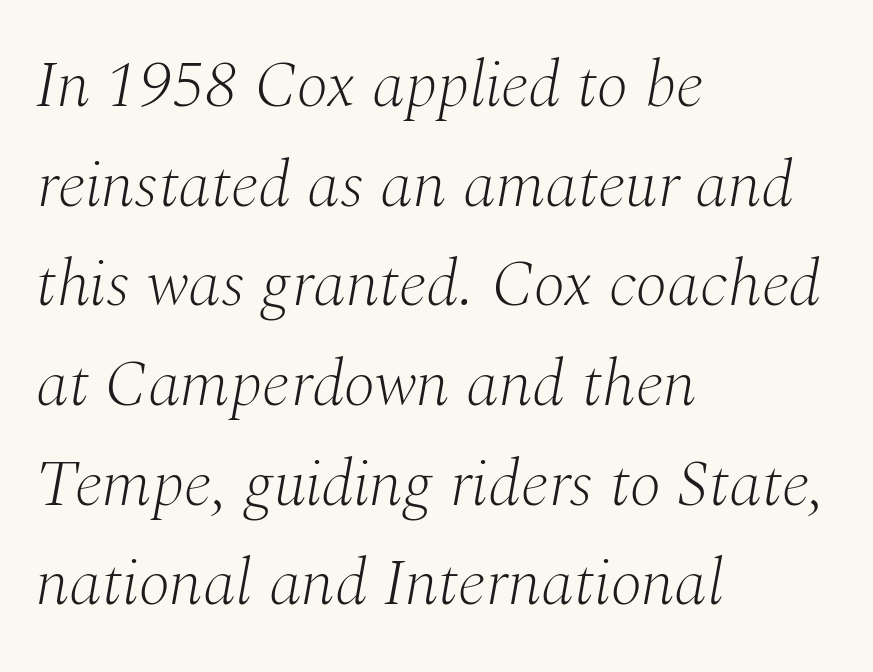
Q: Is the text bold? A: No.
Q: Is the text italic (slanted)? A: Yes, it leans right by about 10 degrees.
Q: Is the typeface a serif or a sans-serif typeface? A: Serif.
Q: Is the text underlined? A: No.
Q: How is the paragraph aligned? A: Left-aligned.
Q: Is the spacing between letters normal or unusually wide? A: Normal.
Q: Is the spacing between lines tight, normal or loose? A: Normal.
Q: Width (condensed, normal, or wide)? A: Normal.
Q: Stroke contrast? A: Medium.
Q: x-height? A: Medium.
Q: Monospaced? A: No.
